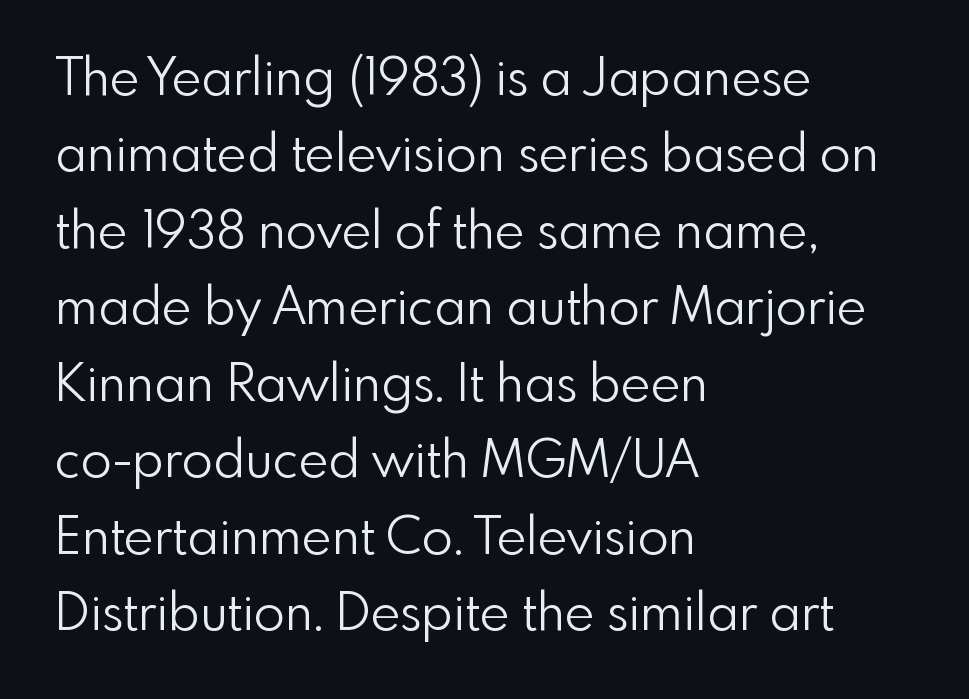
The image shows 51 px light sans-serif type, upright; set left-aligned, normal line spacing (1.5x), normal letter spacing, not underlined; a small x-height.
